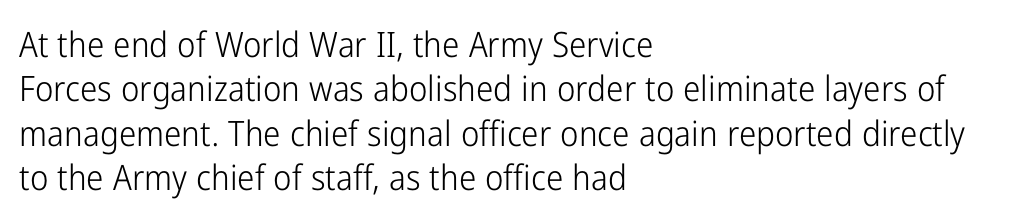
Q: Is the text bold? A: No.
Q: Is the text italic (slanted)? A: No, it is upright.
Q: Is the typeface a serif or a sans-serif typeface? A: Sans-serif.
Q: Is the text underlined? A: No.
Q: How is the paragraph aligned? A: Left-aligned.
Q: Is the spacing between letters normal or unusually wide? A: Normal.
Q: Is the spacing between lines tight, normal or loose? A: Normal.
Q: Width (condensed, normal, or wide)? A: Condensed.
Q: Stroke contrast? A: Low.
Q: x-height? A: Medium.
Q: Monospaced? A: No.
